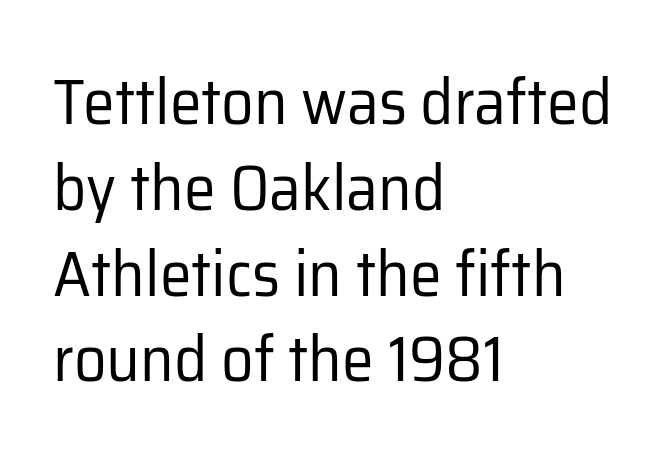
The image shows 64 px regular-weight sans-serif type, upright; set left-aligned, normal line spacing (1.34x), normal letter spacing, not underlined; low stroke contrast and a medium x-height.
